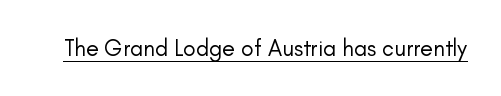
Q: Is the text bold? A: No.
Q: Is the text italic (slanted)? A: No, it is upright.
Q: Is the text underlined? A: Yes.
Q: Is the spacing between letters normal or unusually wide? A: Normal.
